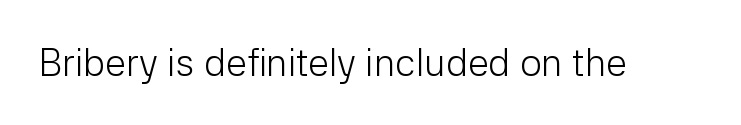
The image shows 38 px light sans-serif type, upright; set normal letter spacing, not underlined; low stroke contrast and a medium x-height.
